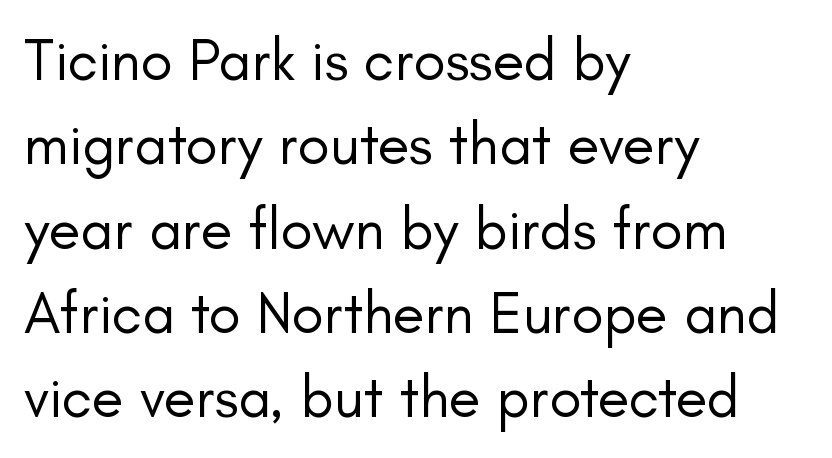
Q: Is the text bold? A: No.
Q: Is the text italic (slanted)? A: No, it is upright.
Q: Is the typeface a serif or a sans-serif typeface? A: Sans-serif.
Q: Is the text underlined? A: No.
Q: How is the paragraph aligned? A: Left-aligned.
Q: Is the spacing between letters normal or unusually wide? A: Normal.
Q: Is the spacing between lines tight, normal or loose? A: Normal.
Q: Width (condensed, normal, or wide)? A: Normal.
Q: Stroke contrast? A: Low.
Q: x-height? A: Small.
Q: Monospaced? A: No.
